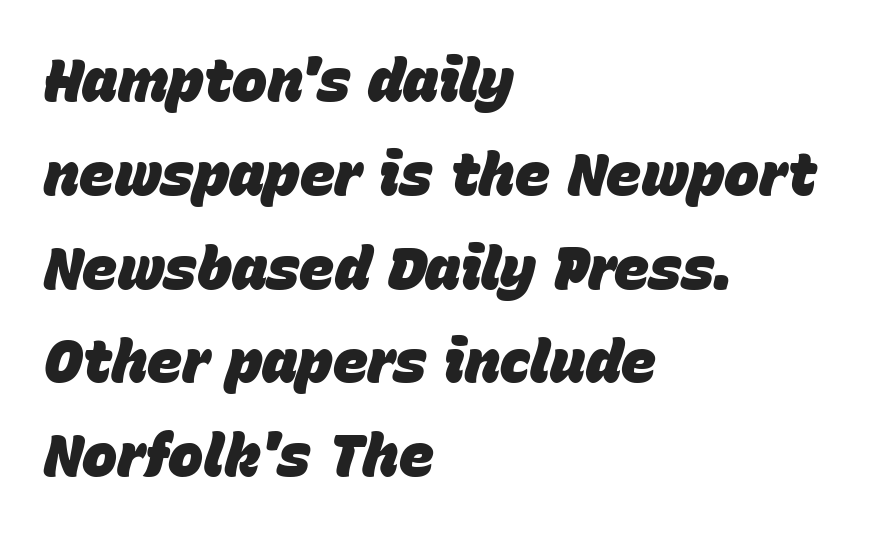
{"italic": "yes", "lean": "right", "slant_degrees": 15, "bold": "yes", "weight": "heavy", "width": "normal", "stroke_contrast": "low", "x_height": "large", "monospaced": "no", "underline": "no", "align": "left", "line_spacing": "normal", "line_spacing_ratio": 1.59, "letter_spacing": "normal", "letter_spacing_em": 0.0, "glyph_px": 59}
